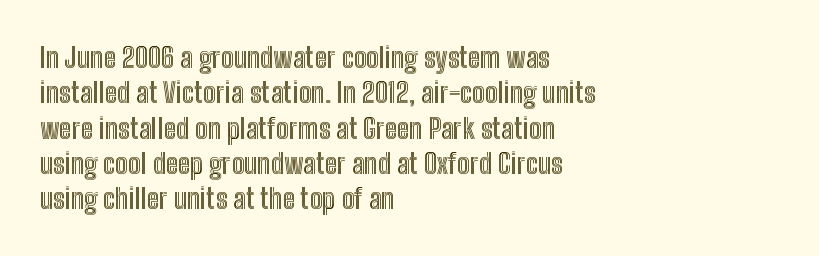
{"italic": "no", "width": "condensed", "x_height": "medium", "monospaced": "no", "underline": "no", "align": "left", "line_spacing": "normal", "line_spacing_ratio": 1.26, "letter_spacing": "normal", "letter_spacing_em": 0.0, "glyph_px": 28}
